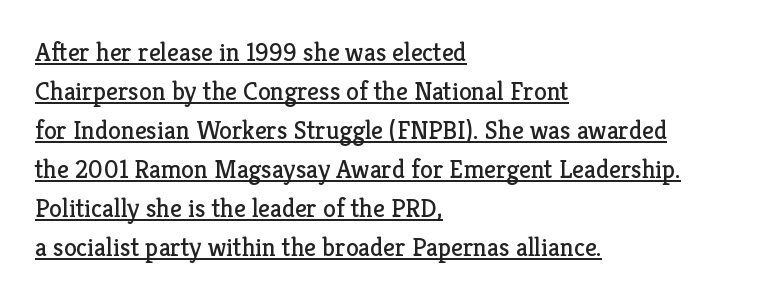
Decoration check: the copy is underlined. No italicization has been applied; the sample stays upright. Stems here are at most as thick as an everyday book face. The typesetter chose a ragged-right arrangement here.
